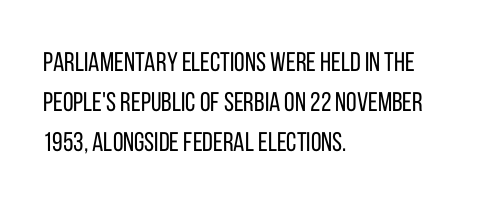
Q: Is the text bold? A: No.
Q: Is the text italic (slanted)? A: No, it is upright.
Q: Is the text underlined? A: No.
Q: How is the paragraph aligned? A: Left-aligned.
Q: Is the spacing between letters normal or unusually wide? A: Normal.
Q: Is the spacing between lines tight, normal or loose? A: Normal.
